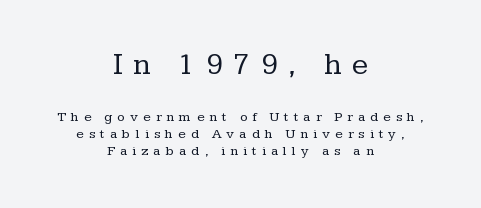
The image shows 30 px regular-weight serif type, upright; set centered, line spacing 1.23x, unusually wide letter spacing (+0.36 em), not underlined; the first (top) block is 2.14x larger; low stroke contrast and a medium x-height.
